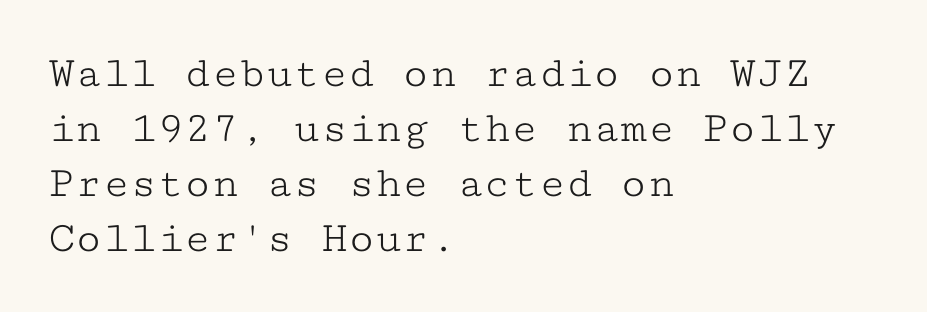
{"serif": "yes", "italic": "no", "bold": "no", "weight": "light", "width": "wide", "stroke_contrast": "low", "x_height": "medium", "monospaced": "yes", "underline": "no", "align": "left", "line_spacing_ratio": 1.22, "letter_spacing": "normal", "letter_spacing_em": 0.0, "glyph_px": 45}
